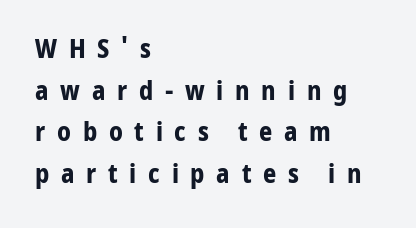
There is plenty of visible air inserted between adjacent glyphs. Posture: vertical. Quick note: underline off. Each new line begins a customary step beneath the previous one.
